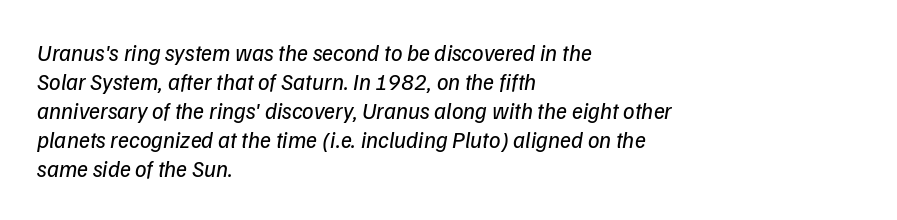
{"bold": "no", "underline": "no", "align": "left", "line_spacing": "normal", "line_spacing_ratio": 1.26, "letter_spacing": "normal", "letter_spacing_em": 0.0, "glyph_px": 23}
